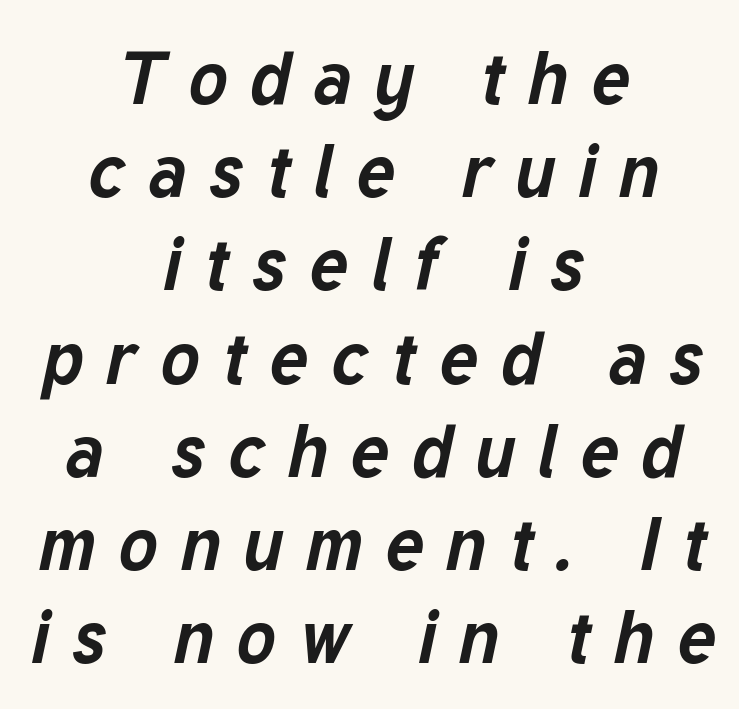
{"italic": "yes", "lean": "right", "slant_degrees": 12, "bold": "yes", "weight": "bold", "width": "normal", "stroke_contrast": "low", "x_height": "medium", "monospaced": "no", "underline": "no", "align": "center", "line_spacing": "normal", "line_spacing_ratio": 1.26, "letter_spacing": "wide", "letter_spacing_em": 0.3, "glyph_px": 74}
